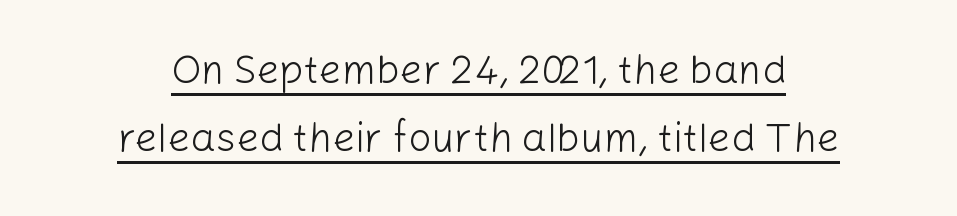
The image shows 40 px light sans-serif type, upright; set centered, line spacing 1.71x, normal letter spacing, underlined; low stroke contrast and a medium x-height.
